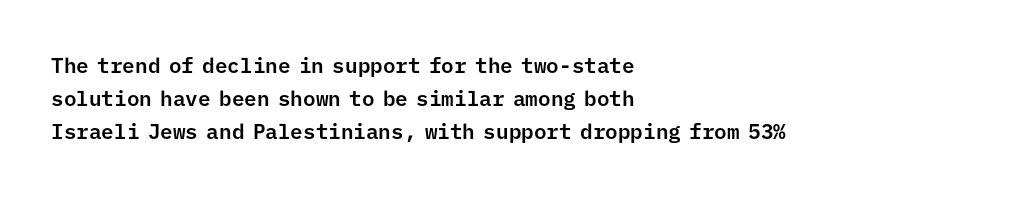
The image shows 21 px text type, upright; set left-aligned, normal line spacing (1.58x), normal letter spacing, not underlined.
